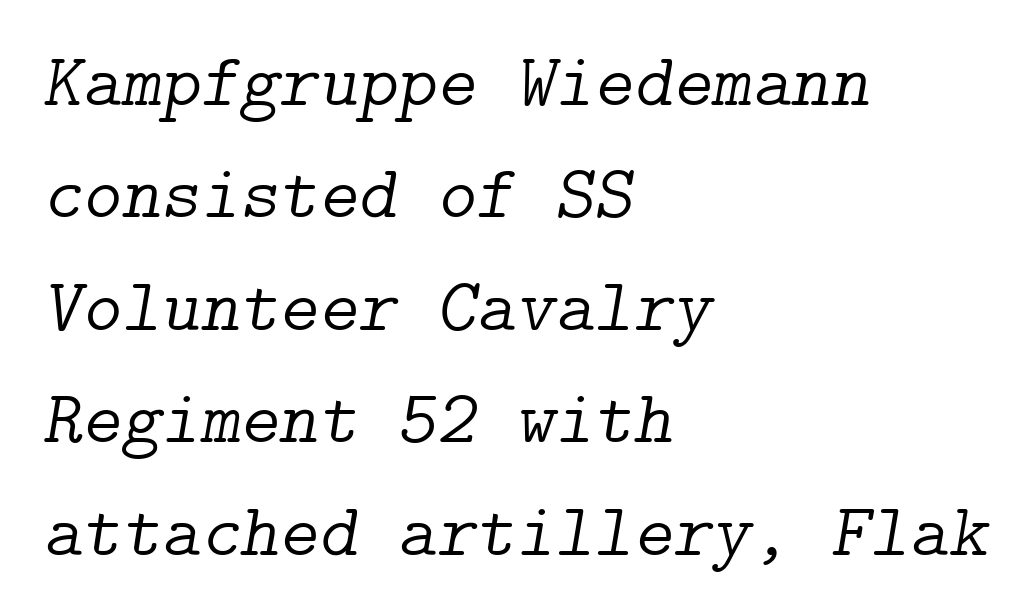
The image shows 75 px light serif type, italic (leaning right); set left-aligned, normal line spacing (1.5x), normal letter spacing, not underlined; low stroke contrast and a medium x-height.
